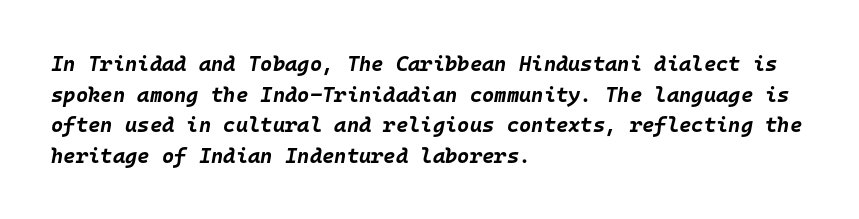
{"italic": "yes", "lean": "right", "slant_degrees": 10, "bold": "yes", "underline": "no", "align": "left", "line_spacing": "normal", "line_spacing_ratio": 1.46, "letter_spacing": "normal", "letter_spacing_em": 0.0, "glyph_px": 21}
